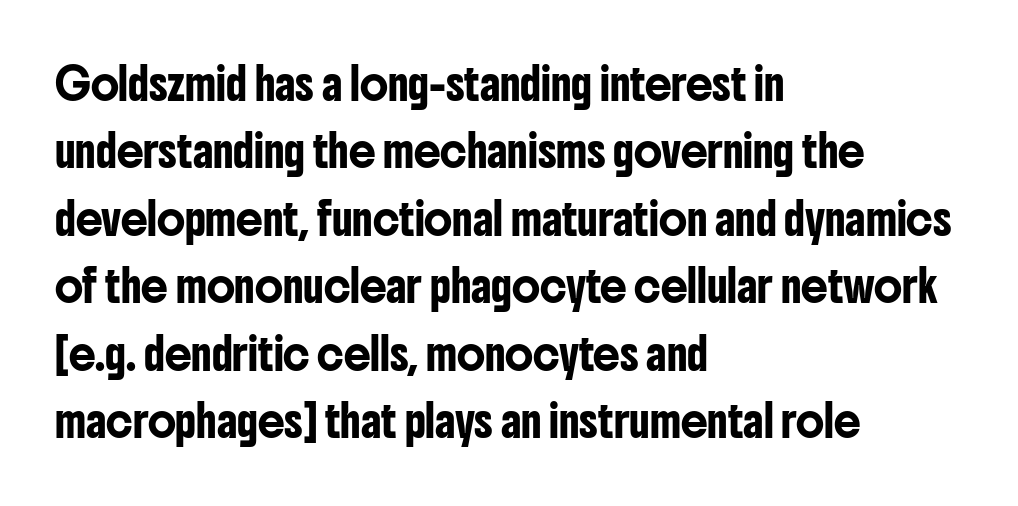
Q: Is the text italic (slanted)? A: No, it is upright.
Q: Is the typeface a serif or a sans-serif typeface? A: Sans-serif.
Q: Is the text underlined? A: No.
Q: How is the paragraph aligned? A: Left-aligned.
Q: Is the spacing between letters normal or unusually wide? A: Normal.
Q: Is the spacing between lines tight, normal or loose? A: Loose.
Q: Width (condensed, normal, or wide)? A: Condensed.
Q: Stroke contrast? A: Low.
Q: x-height? A: Medium.
Q: Monospaced? A: No.
